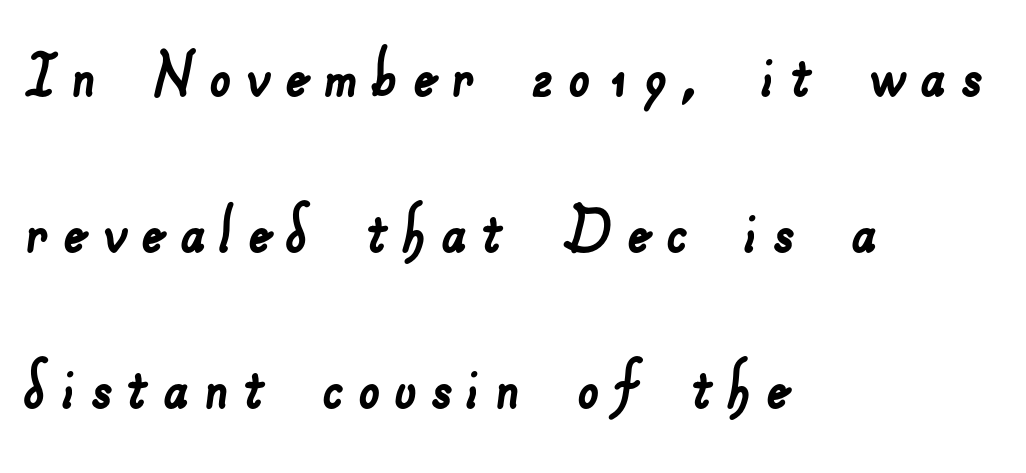
Letterform terminals end flat and unadorned throughout the passage. Proportional: the letters do not fall into vertical columns. Loosely led — the rows are spread out. Has an underline been added? It has not. Every row of glyphs begins at an identical x-position on the left.
